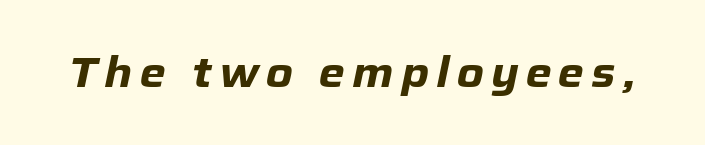
Character widths vary here, with narrow letters taking less room than wide ones. The glyphs are unaccompanied by any horizontal stroke below them. Weight check: bold — yes, fully. Every character sits at an angle, as italics do.
